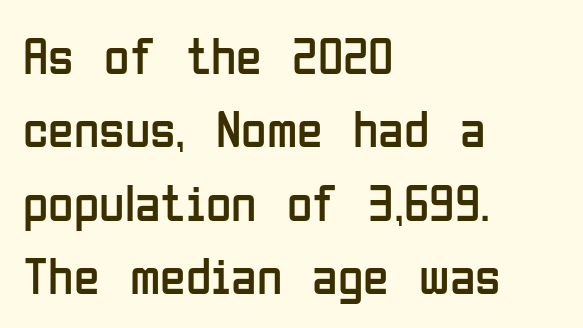
{"serif": "no", "italic": "no", "bold": "no", "weight": "regular", "width": "condensed", "stroke_contrast": "low", "x_height": "medium", "monospaced": "no", "underline": "no", "align": "left", "line_spacing": "normal", "line_spacing_ratio": 1.41, "letter_spacing": "normal", "letter_spacing_em": 0.0, "glyph_px": 52}
